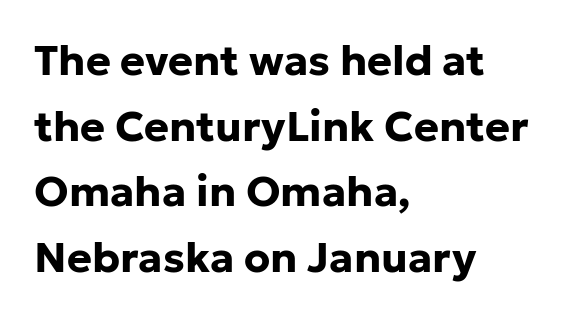
The image shows 42 px bold sans-serif type, upright; set left-aligned, normal line spacing (1.56x), normal letter spacing, not underlined; low stroke contrast and a medium x-height.
